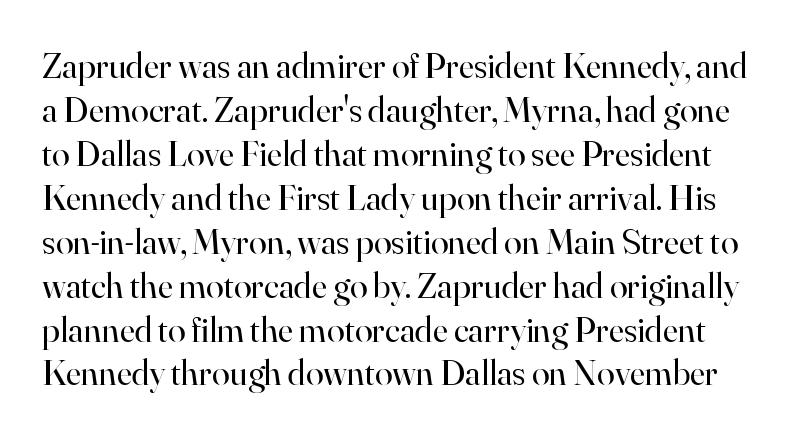
Q: Is the text bold? A: No.
Q: Is the text italic (slanted)? A: No, it is upright.
Q: Is the typeface a serif or a sans-serif typeface? A: Serif.
Q: Is the text underlined? A: No.
Q: Is the spacing between letters normal or unusually wide? A: Normal.
Q: Width (condensed, normal, or wide)? A: Normal.
Q: Stroke contrast? A: High.
Q: x-height? A: Small.
Q: Monospaced? A: No.
